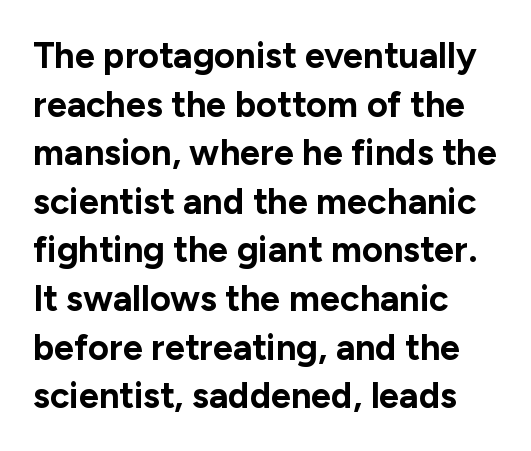
The rendering uses a bold face; every stroke is thick and dark. The passage shown is typed in a proportional face where columns would drift. The axis of the letterforms is exactly vertical. If you measured baseline to baseline, you'd find a middling distance. Reading down the block, your eye returns to a fixed left position each line.
